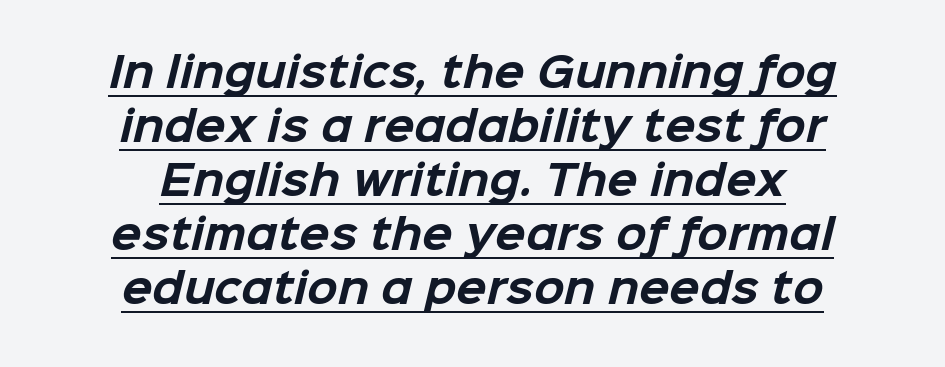
{"serif": "no", "bold": "yes", "weight": "bold", "width": "normal", "stroke_contrast": "low", "x_height": "medium", "monospaced": "no", "underline": "yes", "align": "center", "line_spacing": "normal", "line_spacing_ratio": 1.35, "letter_spacing": "normal", "letter_spacing_em": 0.0, "glyph_px": 40}
